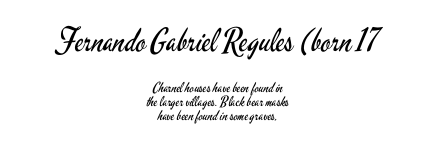
{"serif": "no", "bold": "no", "weight": "regular", "width": "condensed", "stroke_contrast": "low", "x_height": "small", "monospaced": "no", "underline": "no", "align": "center", "line_spacing": "tight", "line_spacing_ratio": 1.03, "letter_spacing": "normal", "letter_spacing_em": 0.0, "larger_block": "first", "size_ratio": 2.29, "glyph_px": 32}
